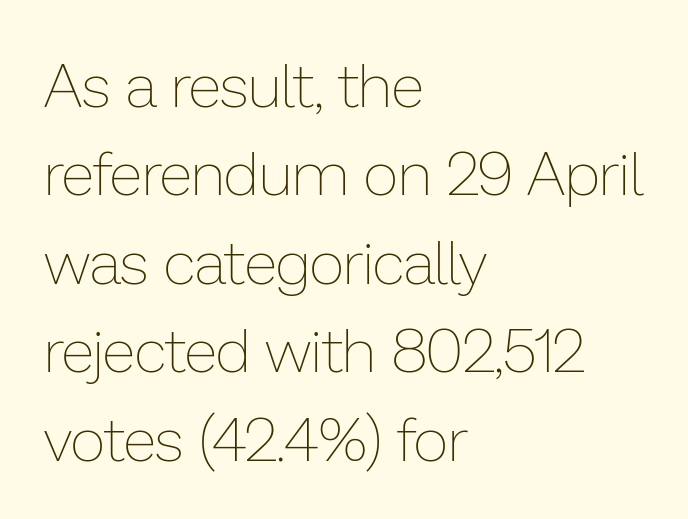
Q: Is the text bold? A: No.
Q: Is the text italic (slanted)? A: No, it is upright.
Q: Is the text underlined? A: No.
Q: How is the paragraph aligned? A: Left-aligned.
Q: Is the spacing between letters normal or unusually wide? A: Normal.
Q: Is the spacing between lines tight, normal or loose? A: Normal.
Q: Width (condensed, normal, or wide)? A: Normal.
Q: Stroke contrast? A: Low.
Q: x-height? A: Medium.
Q: Monospaced? A: No.
